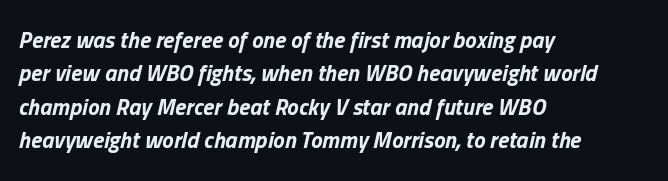
{"italic": "yes", "lean": "right", "slant_degrees": 13, "bold": "yes", "underline": "no", "align": "left", "line_spacing": "normal", "line_spacing_ratio": 1.45, "letter_spacing": "normal", "letter_spacing_em": 0.0, "glyph_px": 23}
